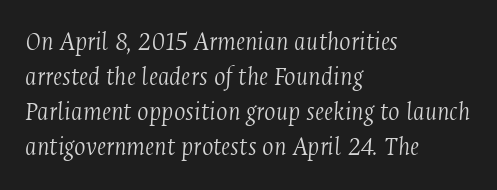
Q: Is the text bold? A: No.
Q: Is the text italic (slanted)? A: Yes, it leans right by about 4 degrees.
Q: Is the text underlined? A: No.
Q: How is the paragraph aligned? A: Left-aligned.
Q: Is the spacing between letters normal or unusually wide? A: Normal.
Q: Is the spacing between lines tight, normal or loose? A: Normal.
